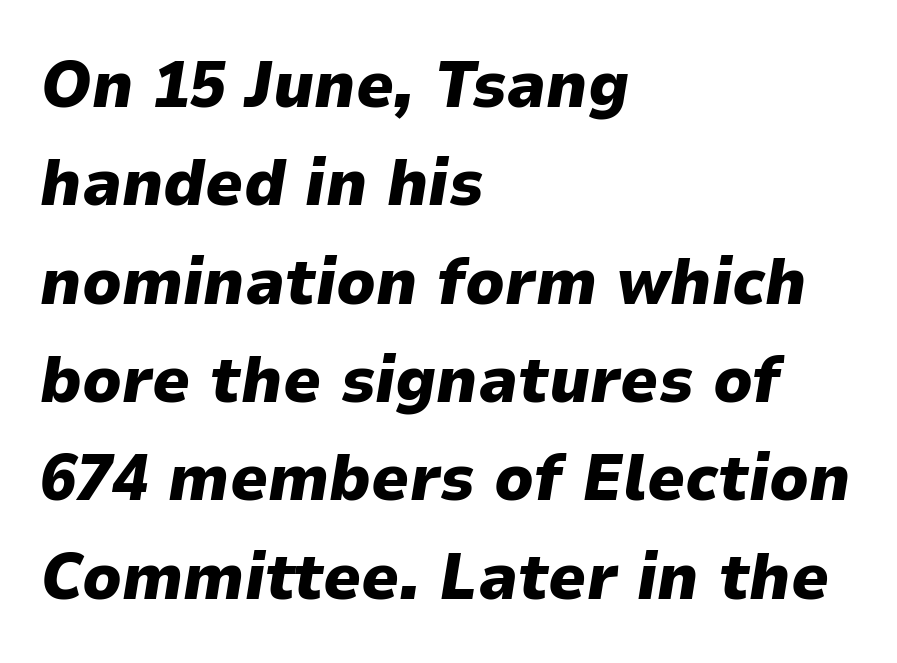
The image shows 66 px heavy type, italic (leaning right); set left-aligned, normal line spacing (1.49x), normal letter spacing, not underlined; low stroke contrast and a medium x-height.
